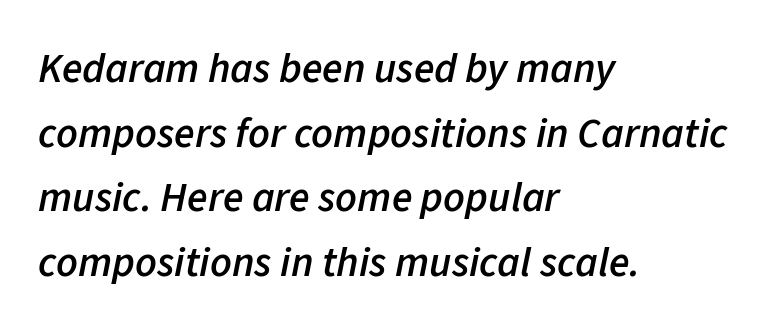
{"italic": "yes", "lean": "right", "slant_degrees": 11, "bold": "semi", "weight": "semibold", "width": "normal", "stroke_contrast": "low", "x_height": "medium", "monospaced": "no", "underline": "no", "align": "left", "line_spacing": "normal", "line_spacing_ratio": 1.54, "letter_spacing": "normal", "letter_spacing_em": 0.0, "glyph_px": 42}
